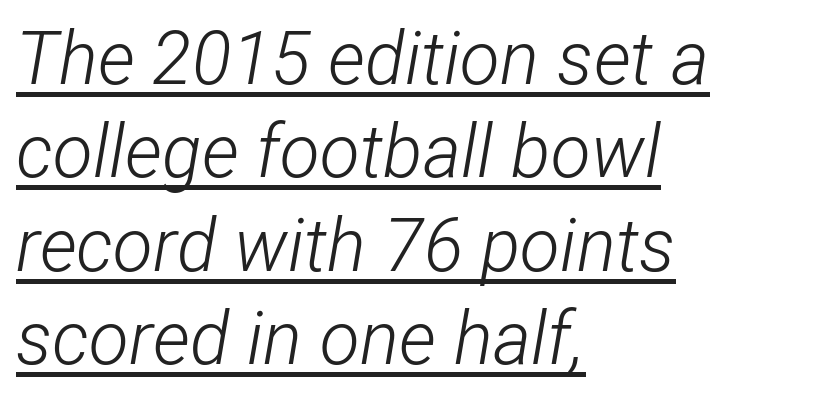
The image shows 73 px light, condensed type, italic (leaning right); set left-aligned, normal line spacing (1.28x), normal letter spacing, underlined; low stroke contrast and a medium x-height.
